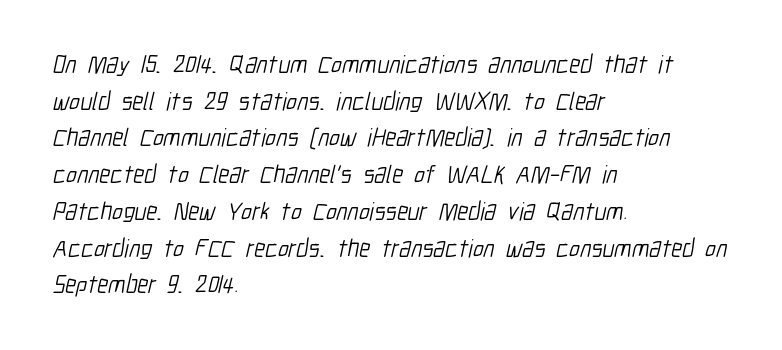
Honestly, the letter spacing is just normal — you wouldn't notice it. Ink coverage per letter is moderate at most. The lines in this sample share a left origin and differ only in where they stop. Is there much room between lines? A standard amount, neither cramped nor airy.
